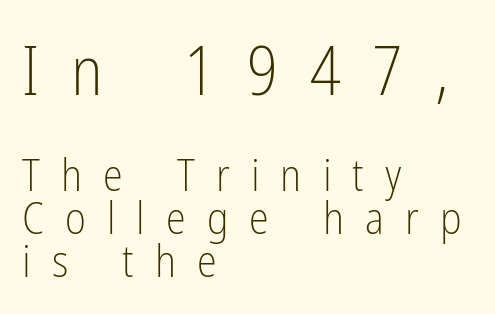
Q: Is the text bold? A: No.
Q: Is the text italic (slanted)? A: No, it is upright.
Q: Is the typeface a serif or a sans-serif typeface? A: Sans-serif.
Q: Is the text underlined? A: No.
Q: How is the paragraph aligned? A: Left-aligned.
Q: Is the spacing between letters normal or unusually wide? A: Unusually wide.
Q: Is the spacing between lines tight, normal or loose? A: Tight.
Q: Which block of text is set in a larger size, the first (top) or the second (bottom)? A: The first (top) one.
Q: Width (condensed, normal, or wide)? A: Condensed.
Q: Stroke contrast? A: Low.
Q: x-height? A: Medium.
Q: Monospaced? A: No.
